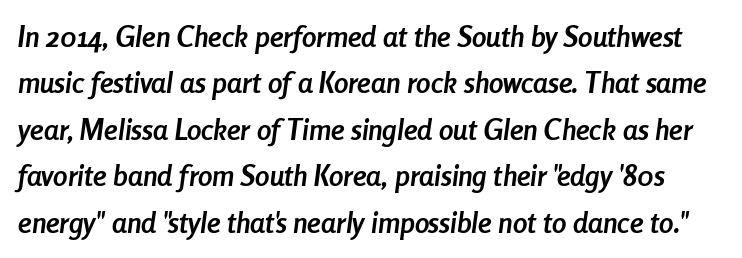
{"italic": "yes", "lean": "right", "slant_degrees": 8, "bold": "yes", "weight": "semibold", "width": "condensed", "stroke_contrast": "low", "x_height": "medium", "monospaced": "no", "underline": "no", "line_spacing": "normal", "line_spacing_ratio": 1.6, "letter_spacing": "normal", "letter_spacing_em": 0.0, "glyph_px": 29}
